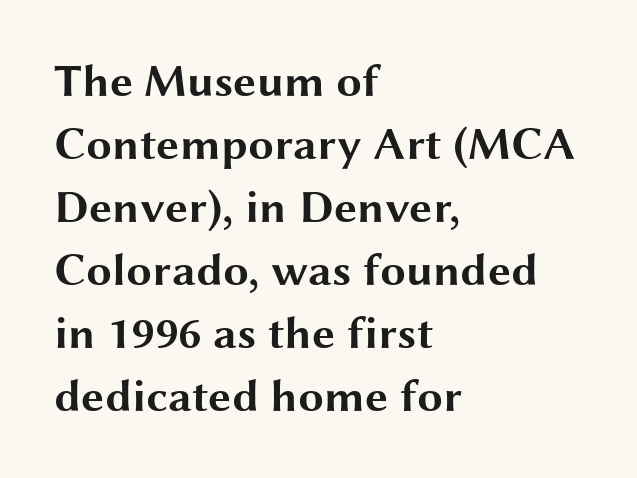
Its strokes are broad and dark, the hallmark of bold type. Posture: upright roman. Plain, unruled lines of type. Spacing between characters is what you'd get straight out of the box. Looks like regular typesetting: each glyph gets only the width it needs. The line-height multiplier appears to be the usual default.
